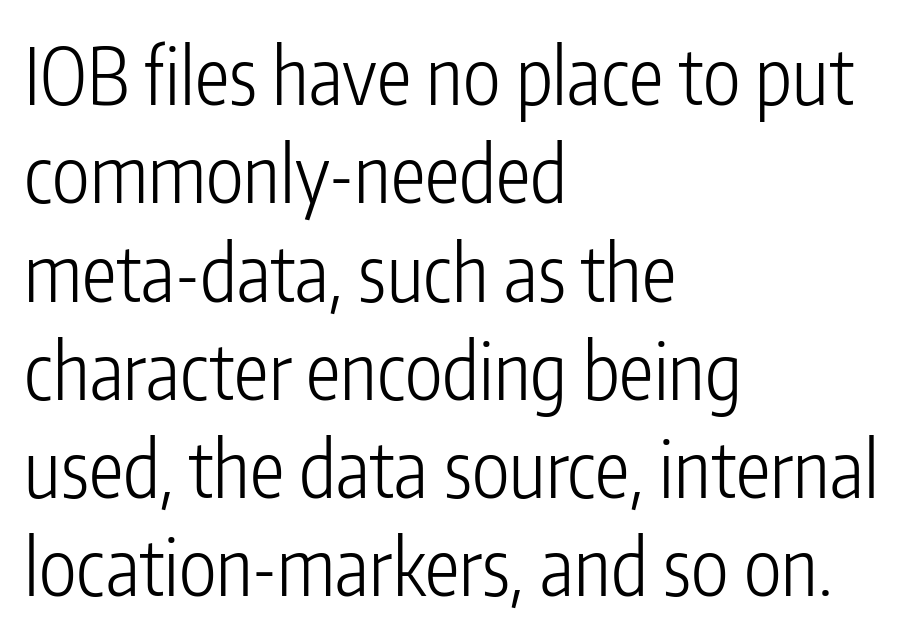
The image shows 78 px light, condensed sans-serif type, upright; set left-aligned, normal line spacing (1.26x), normal letter spacing, not underlined; low stroke contrast and a medium x-height.
